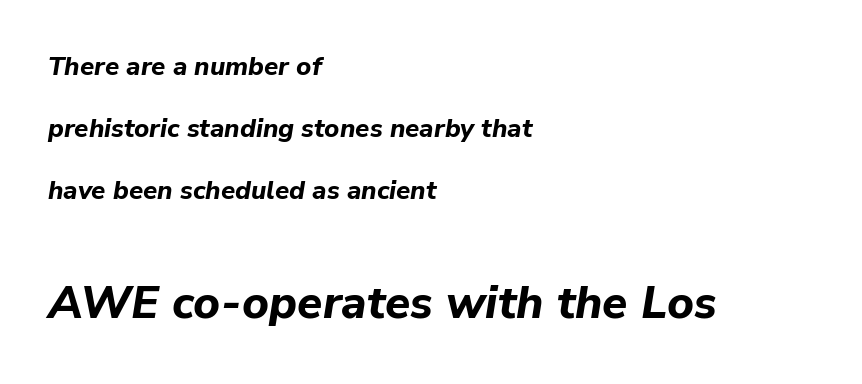
Q: Is the text bold? A: Yes.
Q: Is the text italic (slanted)? A: Yes, it leans right by about 9 degrees.
Q: Is the text underlined? A: No.
Q: How is the paragraph aligned? A: Left-aligned.
Q: Is the spacing between letters normal or unusually wide? A: Normal.
Q: Is the spacing between lines tight, normal or loose? A: Loose.
Q: Which block of text is set in a larger size, the first (top) or the second (bottom)? A: The second (bottom) one.
Q: Width (condensed, normal, or wide)? A: Normal.
Q: Stroke contrast? A: Low.
Q: x-height? A: Medium.
Q: Monospaced? A: No.
